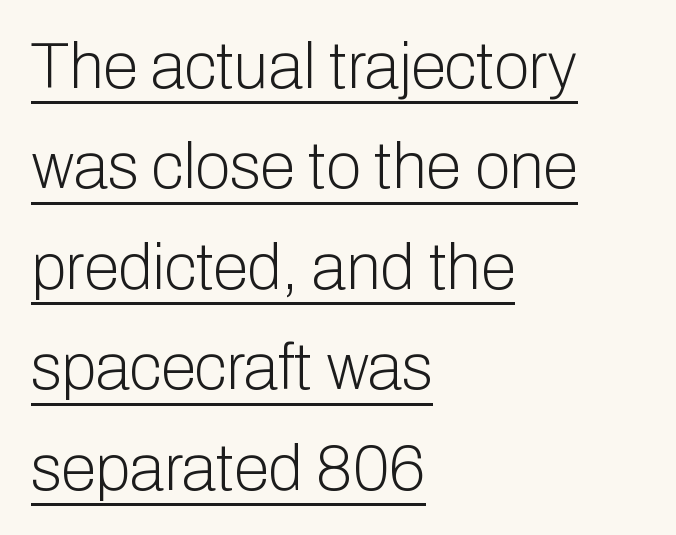
{"serif": "no", "italic": "no", "bold": "no", "weight": "light", "width": "normal", "stroke_contrast": "low", "x_height": "medium", "monospaced": "no", "underline": "yes", "align": "left", "line_spacing": "normal", "line_spacing_ratio": 1.57, "letter_spacing": "normal", "letter_spacing_em": 0.0, "glyph_px": 64}
